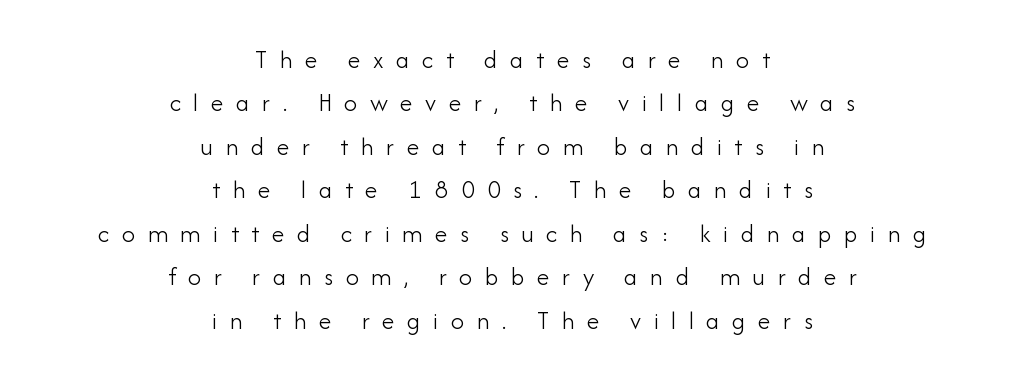
Q: Is the text bold? A: No.
Q: Is the text italic (slanted)? A: No, it is upright.
Q: Is the text underlined? A: No.
Q: How is the paragraph aligned? A: Centered.
Q: Is the spacing between letters normal or unusually wide? A: Unusually wide.
Q: Is the spacing between lines tight, normal or loose? A: Normal.
